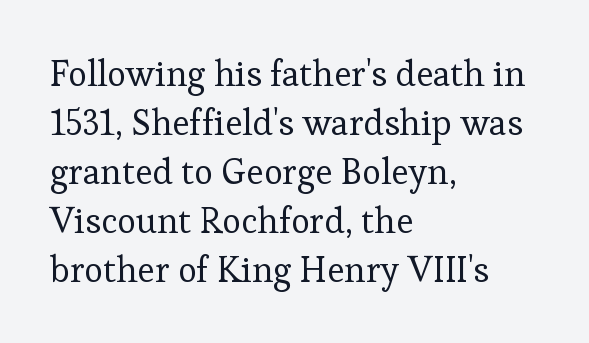
The image shows 36 px regular-weight serif type, upright; set left-aligned, normal line spacing (1.36x), normal letter spacing, not underlined; low stroke contrast and a medium x-height.
